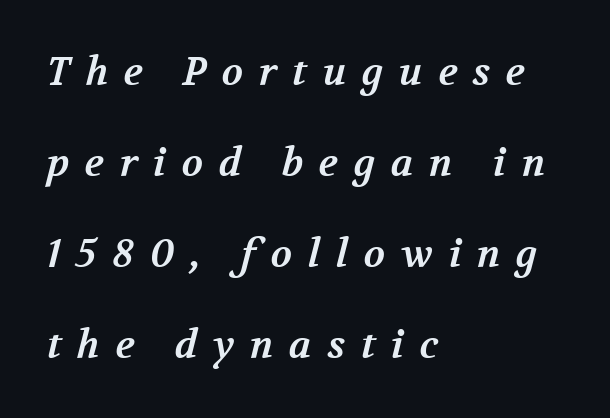
{"serif": "yes", "bold": "yes", "weight": "bold", "width": "normal", "stroke_contrast": "medium", "x_height": "medium", "monospaced": "no", "underline": "no", "align": "left", "line_spacing": "loose", "line_spacing_ratio": 2.33, "letter_spacing": "wide", "letter_spacing_em": 0.4, "glyph_px": 39}
